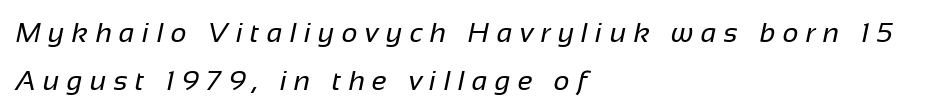
Q: Is the text bold? A: No.
Q: Is the typeface a serif or a sans-serif typeface? A: Sans-serif.
Q: Is the text underlined? A: No.
Q: How is the paragraph aligned? A: Left-aligned.
Q: Is the spacing between letters normal or unusually wide? A: Unusually wide.
Q: Width (condensed, normal, or wide)? A: Normal.
Q: Stroke contrast? A: Low.
Q: x-height? A: Medium.
Q: Monospaced? A: No.
